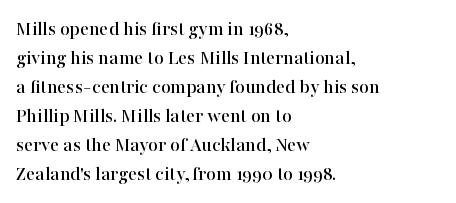
The image shows 21 px text type, upright; set left-aligned, normal line spacing (1.38x), normal letter spacing, not underlined.
